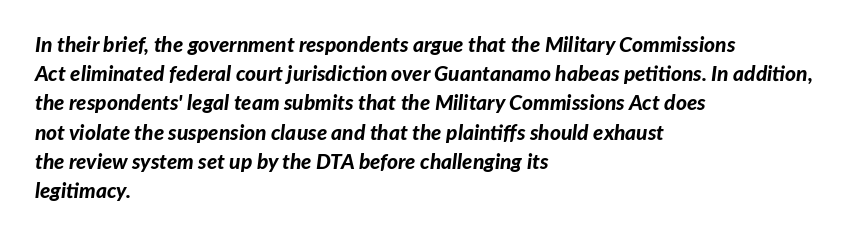
{"italic": "yes", "lean": "right", "slant_degrees": 7, "bold": "yes", "underline": "no", "align": "left", "line_spacing": "normal", "line_spacing_ratio": 1.39, "letter_spacing": "normal", "letter_spacing_em": 0.0, "glyph_px": 21}
